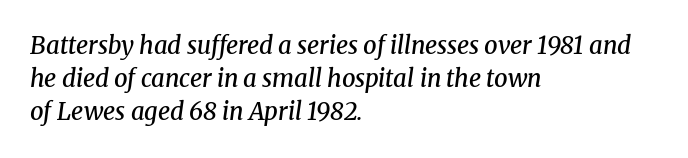
Q: Is the text bold? A: Semi-bold.
Q: Is the text italic (slanted)? A: Yes, it leans right by about 8 degrees.
Q: Is the text underlined? A: No.
Q: How is the paragraph aligned? A: Left-aligned.
Q: Is the spacing between letters normal or unusually wide? A: Normal.
Q: Is the spacing between lines tight, normal or loose? A: Normal.
